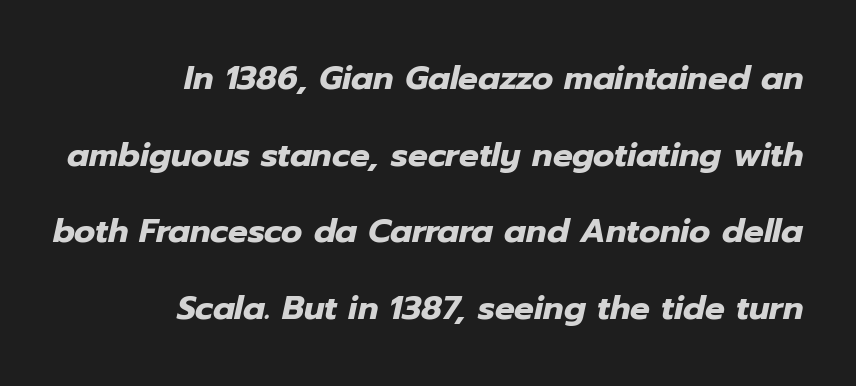
{"italic": "yes", "lean": "right", "slant_degrees": 12, "bold": "yes", "weight": "heavy", "width": "normal", "stroke_contrast": "low", "x_height": "medium", "monospaced": "no", "underline": "no", "align": "right", "line_spacing": "loose", "line_spacing_ratio": 2.32, "letter_spacing": "normal", "letter_spacing_em": 0.0, "glyph_px": 33}
